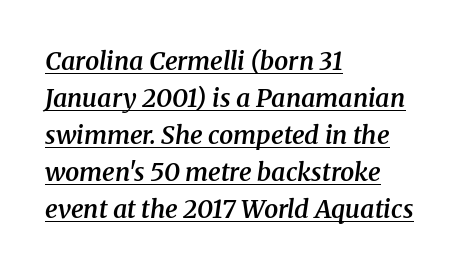
{"italic": "yes", "lean": "right", "slant_degrees": 8, "bold": "semi", "underline": "yes", "align": "left", "line_spacing": "normal", "line_spacing_ratio": 1.48, "letter_spacing": "normal", "letter_spacing_em": 0.0, "glyph_px": 25}
